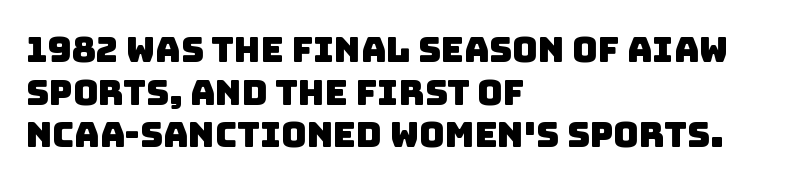
{"serif": "no", "width": "normal", "stroke_contrast": "low", "x_height": "large", "monospaced": "no", "underline": "no", "align": "left", "line_spacing_ratio": 1.22, "letter_spacing": "normal", "letter_spacing_em": 0.0, "glyph_px": 35}
